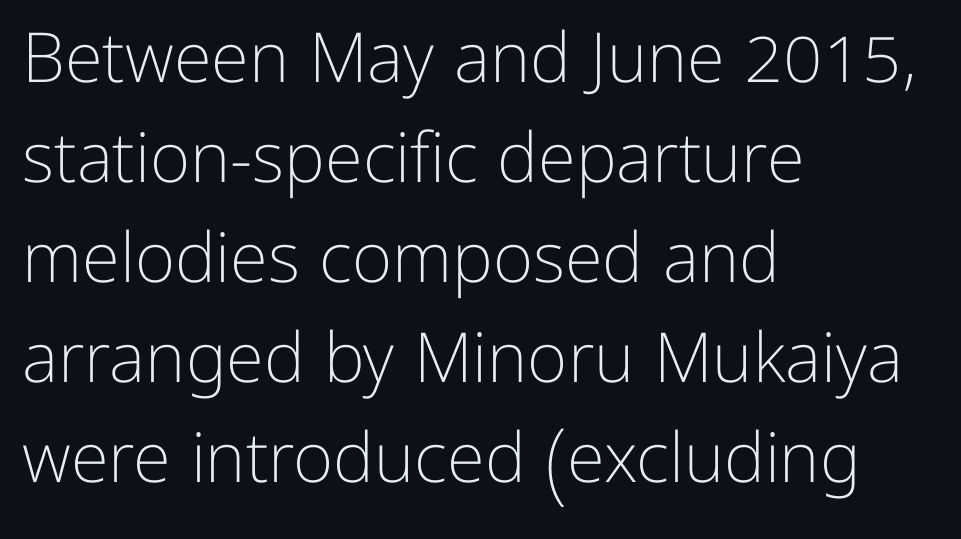
{"serif": "no", "italic": "no", "bold": "no", "weight": "light", "width": "normal", "stroke_contrast": "low", "x_height": "medium", "monospaced": "no", "underline": "no", "align": "left", "line_spacing": "normal", "line_spacing_ratio": 1.45, "letter_spacing": "normal", "letter_spacing_em": 0.0, "glyph_px": 69}
